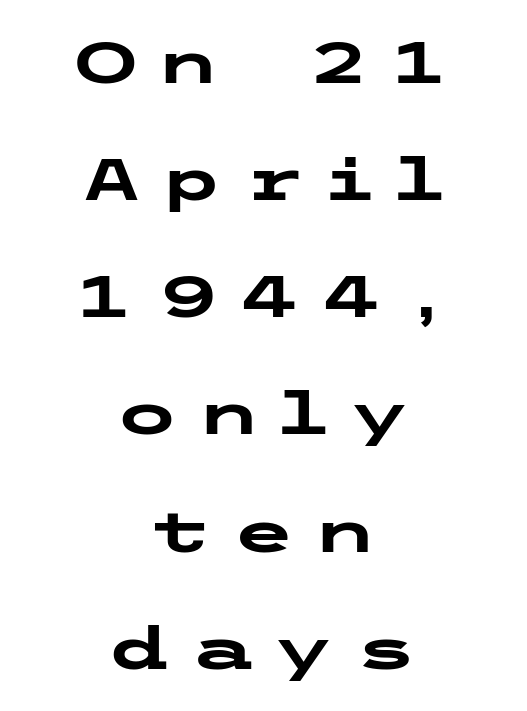
Q: Is the text bold? A: Yes.
Q: Is the text italic (slanted)? A: No, it is upright.
Q: Is the typeface a serif or a sans-serif typeface? A: Sans-serif.
Q: Is the text underlined? A: No.
Q: How is the paragraph aligned? A: Centered.
Q: Is the spacing between letters normal or unusually wide? A: Unusually wide.
Q: Is the spacing between lines tight, normal or loose? A: Loose.
Q: Width (condensed, normal, or wide)? A: Wide.
Q: Stroke contrast? A: Low.
Q: x-height? A: Medium.
